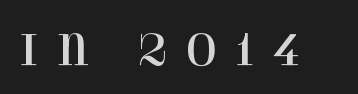
{"serif": "yes", "italic": "no", "width": "normal", "stroke_contrast": "high", "x_height": "large", "monospaced": "no", "underline": "no", "letter_spacing": "wide", "letter_spacing_em": 0.38, "glyph_px": 41}
